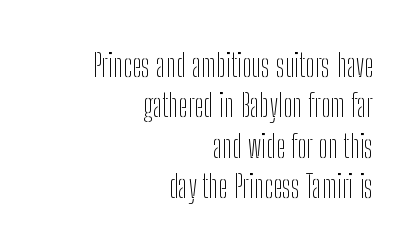
Each stroke keeps to a modest, everyday thickness or less. The rendering shows plain stroke endings on the letterforms — a sans-serif design. Words appear dense and cohesive because spacing is normal. Ascenders rise straight up at ninety degrees. Does the copy run flush right? Yes — the right margin is perfectly even.
